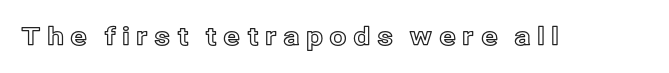
{"italic": "no", "underline": "no", "letter_spacing": "wide", "letter_spacing_em": 0.24, "glyph_px": 25}
